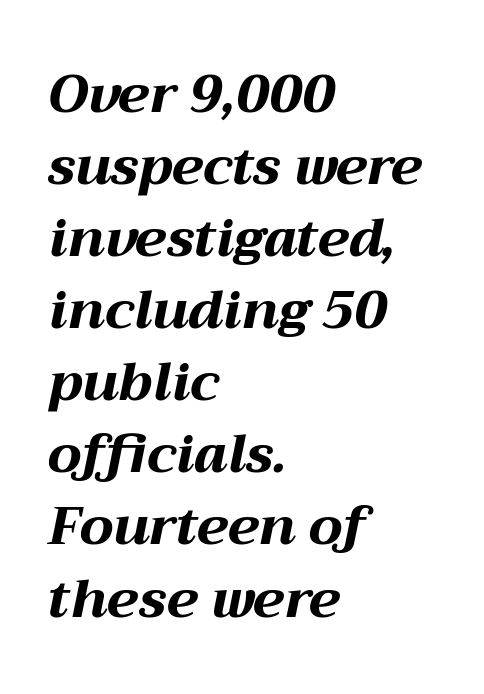
{"italic": "yes", "lean": "right", "slant_degrees": 12, "bold": "yes", "weight": "bold", "width": "wide", "stroke_contrast": "medium", "x_height": "medium", "monospaced": "no", "underline": "no", "align": "left", "line_spacing": "normal", "line_spacing_ratio": 1.36, "letter_spacing": "normal", "letter_spacing_em": 0.0, "glyph_px": 53}
